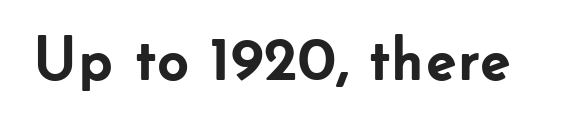
Grotesque or geometric, the face here clearly has no serifs. Notice how thick the strokes are: this is what a full bold looks like. Short note: letters normally spaced. Underline: absent. When letters stand straight like this, we call the style roman or upright. Note the varied advance widths — an 'i' is clearly narrower than an 'm'.
